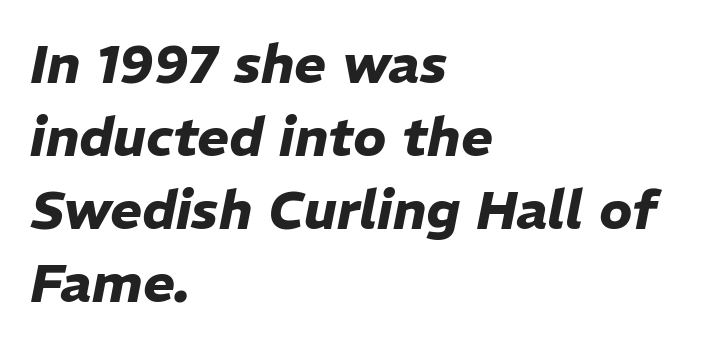
{"italic": "yes", "lean": "right", "slant_degrees": 11, "bold": "yes", "weight": "heavy", "width": "normal", "stroke_contrast": "low", "x_height": "medium", "monospaced": "no", "underline": "no", "align": "left", "line_spacing": "normal", "line_spacing_ratio": 1.35, "letter_spacing": "normal", "letter_spacing_em": 0.0, "glyph_px": 54}
